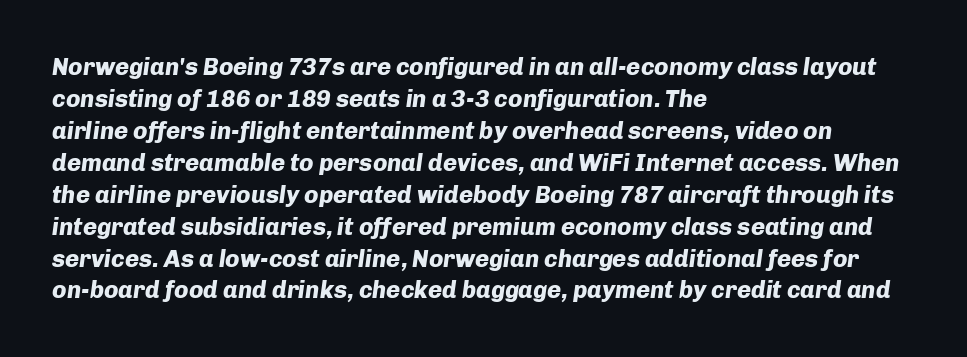
{"italic": "yes", "lean": "right", "slant_degrees": 8, "bold": "yes", "underline": "no", "align": "left", "line_spacing": "normal", "line_spacing_ratio": 1.33, "letter_spacing": "normal", "letter_spacing_em": 0.0, "glyph_px": 24}
